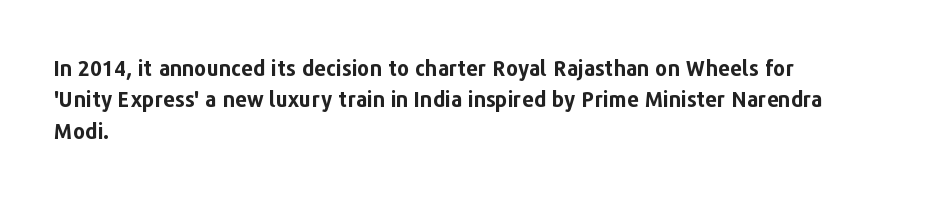
The image shows 21 px bold type, upright; set left-aligned, normal line spacing (1.5x), normal letter spacing, not underlined.
